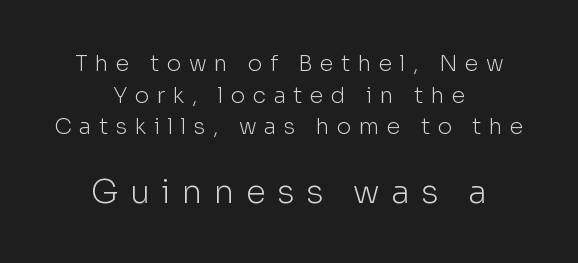
The image shows 33 px light sans-serif type, upright; set centered, normal line spacing (1.44x), unusually wide letter spacing (+0.34 em), not underlined; the second (bottom) block is 1.5x larger; low stroke contrast and a medium x-height.
